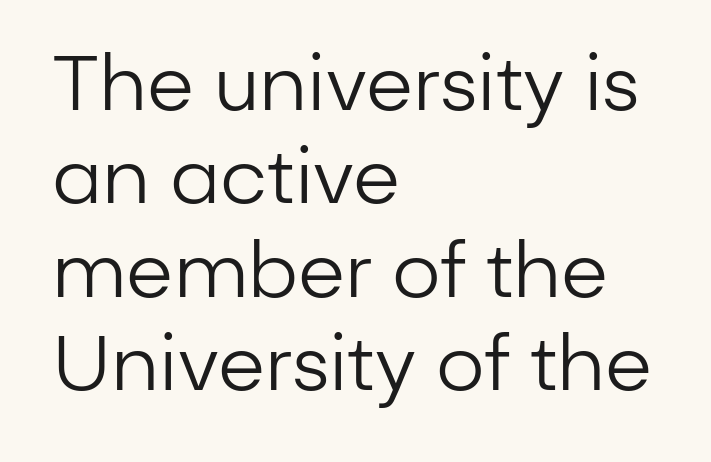
The image shows 76 px regular-weight sans-serif type, upright; set left-aligned, line spacing 1.23x, normal letter spacing, not underlined; low stroke contrast and a medium x-height.
